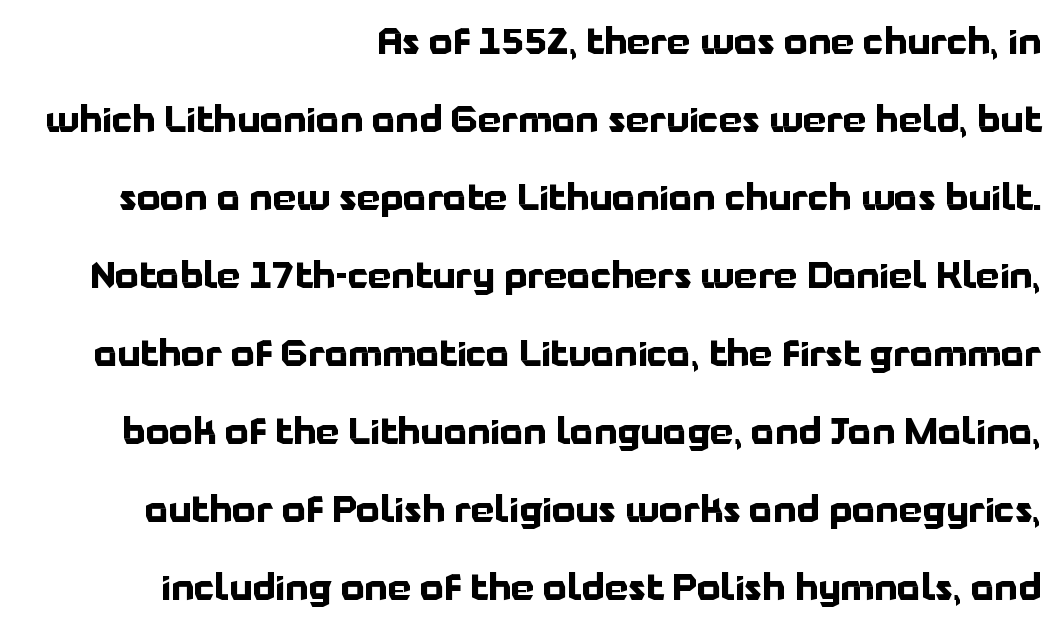
The image shows 37 px bold sans-serif type, upright; set right-aligned, loose line spacing (2.11x), normal letter spacing, not underlined; low stroke contrast and a medium x-height.
